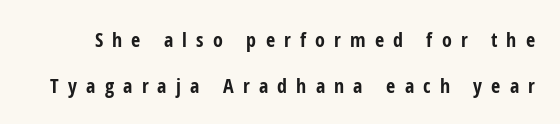
The image shows 20 px bold type, upright; set loose line spacing (2.3x), unusually wide letter spacing (+0.46 em), not underlined.
